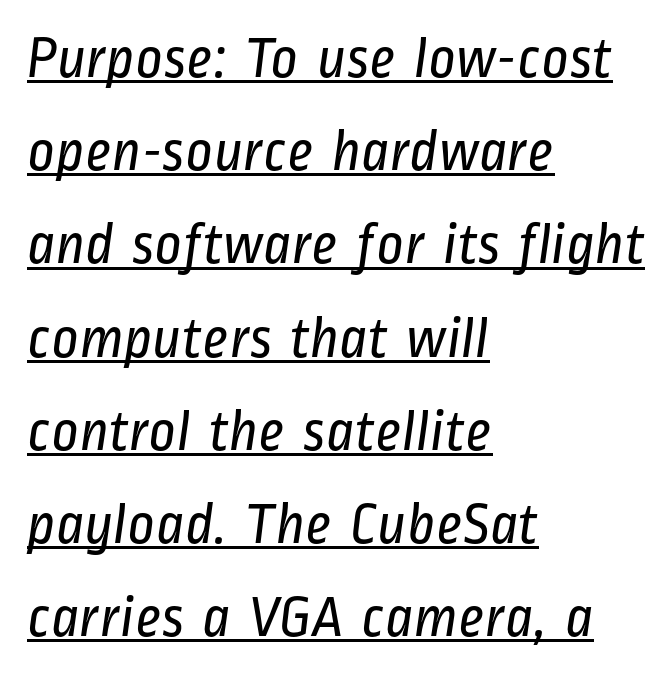
The image shows 59 px regular-weight, condensed sans-serif type; set left-aligned, normal line spacing (1.58x), normal letter spacing, underlined; low stroke contrast and a medium x-height.
